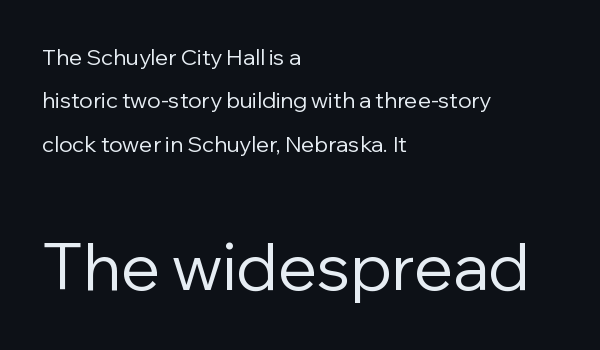
The image shows 65 px regular-weight sans-serif type, upright; set left-aligned, loose line spacing (1.97x), normal letter spacing, not underlined; the second (bottom) block is 2.95x larger; low stroke contrast and a medium x-height.
